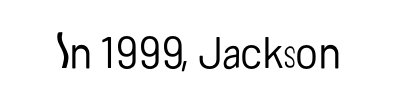
Q: Is the text bold? A: No.
Q: Is the text italic (slanted)? A: No, it is upright.
Q: Is the typeface a serif or a sans-serif typeface? A: Sans-serif.
Q: Is the text underlined? A: No.
Q: Is the spacing between letters normal or unusually wide? A: Normal.
Q: Width (condensed, normal, or wide)? A: Normal.
Q: Stroke contrast? A: Low.
Q: x-height? A: Medium.
Q: Monospaced? A: No.
